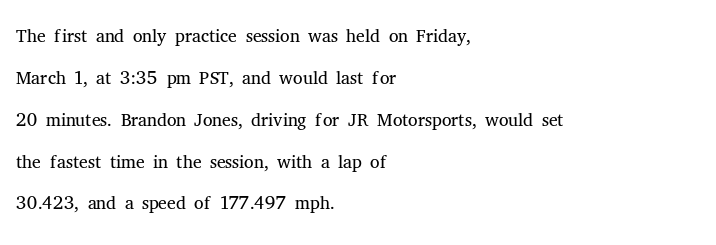
{"italic": "no", "bold": "no", "underline": "no", "align": "left", "line_spacing": "normal", "line_spacing_ratio": 1.55, "letter_spacing": "normal", "letter_spacing_em": 0.0, "glyph_px": 27}
